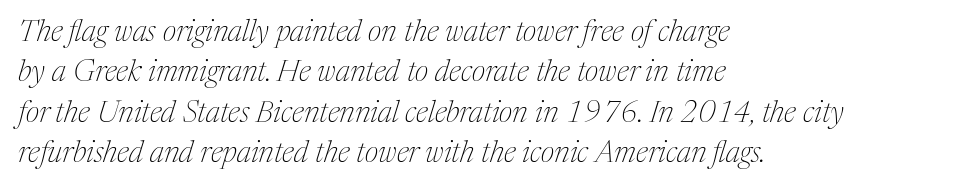
Observe the lean: these are italic letterforms. Does the type have serifs? Yes, each stem ends in a small foot. A quiet, ordinary-to-light weight characterises the typeface. Between one letter and the next there's only the usual sliver of space. The rendering uses natural spacing where letterforms have individual widths. Horizontal bands of white between lines are of average thickness.
